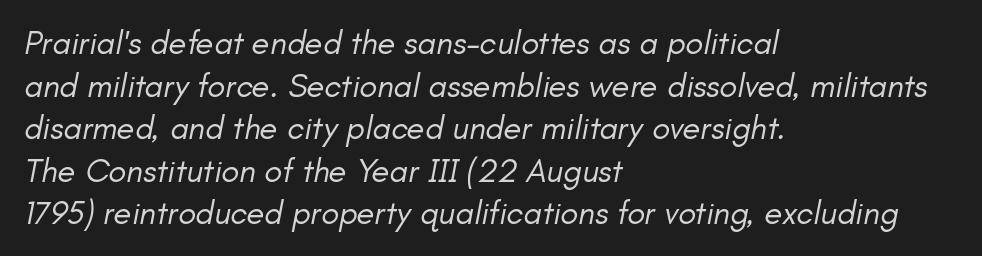
{"italic": "yes", "lean": "right", "slant_degrees": 11, "bold": "no", "weight": "regular", "width": "normal", "stroke_contrast": "low", "x_height": "small", "monospaced": "no", "underline": "no", "align": "left", "line_spacing": "normal", "line_spacing_ratio": 1.29, "letter_spacing": "normal", "letter_spacing_em": 0.0, "glyph_px": 33}
